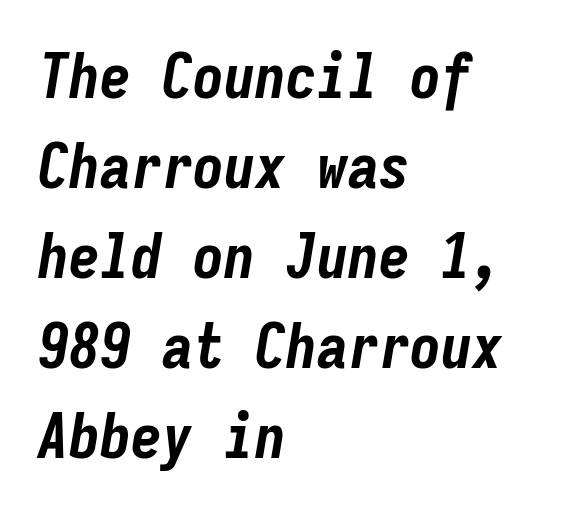
The image shows 62 px bold, condensed type, italic (leaning right), monospaced; set left-aligned, normal line spacing (1.45x), normal letter spacing, not underlined; low stroke contrast and a medium x-height.
